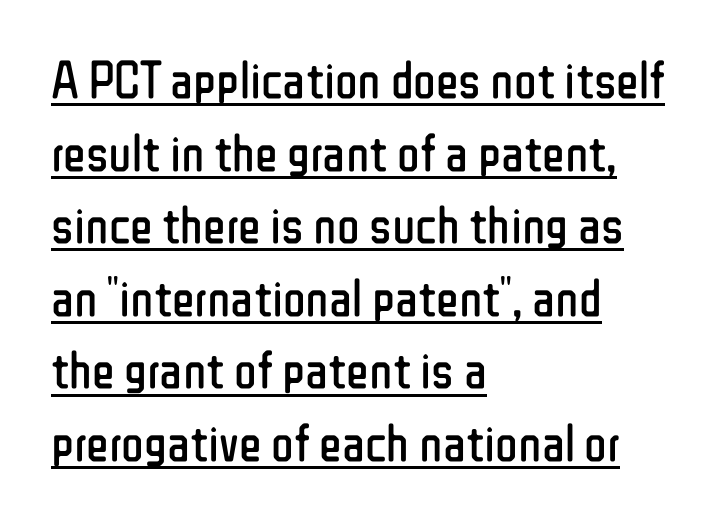
The image shows 53 px regular-weight, condensed sans-serif type, upright; set left-aligned, normal line spacing (1.37x), normal letter spacing, underlined; low stroke contrast and a medium x-height.
